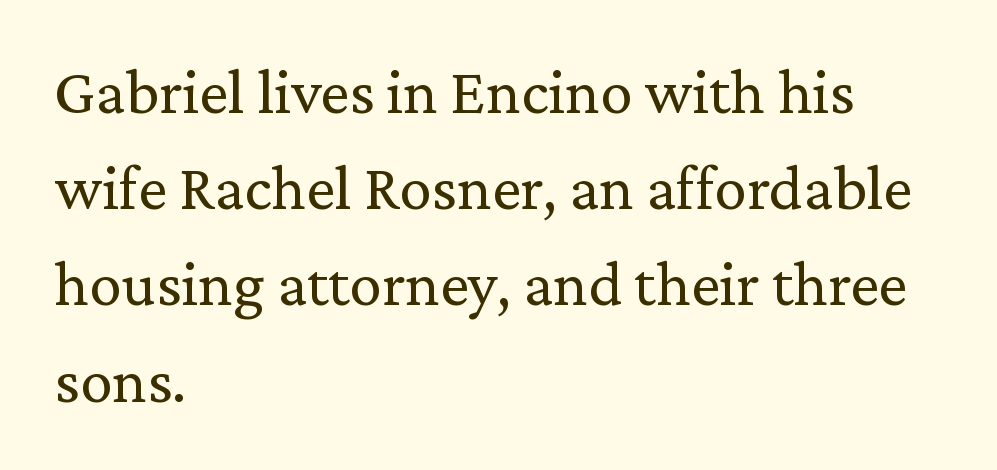
Character widths vary here, with narrow letters taking less room than wide ones. Spacing between characters is what you'd get straight out of the box. The baseline area is clear. Weight class: somewhere from thin through regular. Old-style or modern, the face here clearly has serifs.
